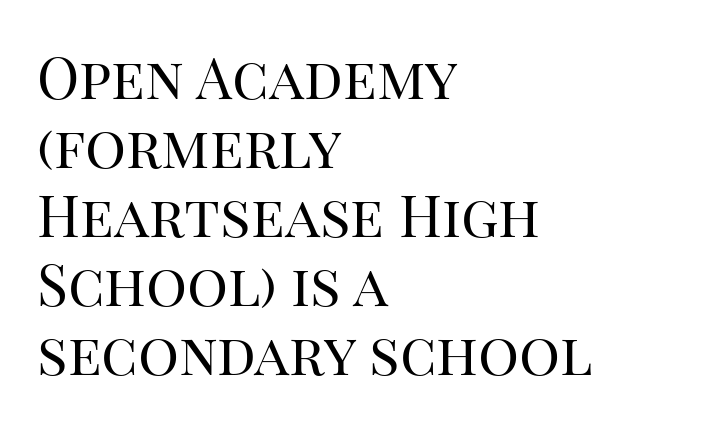
{"serif": "yes", "italic": "no", "bold": "no", "weight": "regular", "width": "normal", "stroke_contrast": "high", "x_height": "large", "monospaced": "no", "underline": "no", "align": "left", "line_spacing_ratio": 1.21, "letter_spacing": "normal", "letter_spacing_em": 0.0, "glyph_px": 57}
